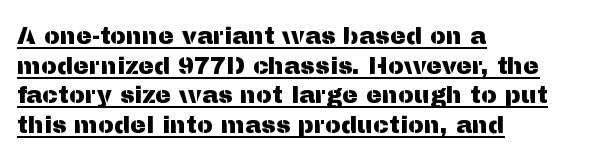
Posture: vertical. Quick note: underline on. The passage shown has conventional tracking throughout. Layout note: lines flush left.
